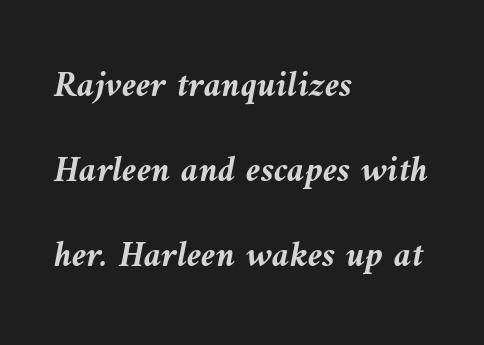
The whole block is typeset with a tilt. Airy leading. In terms of letterspacing, this is plain default setting. A bare baseline throughout the passage. What weight is shown? A full bold with thick strokes.
